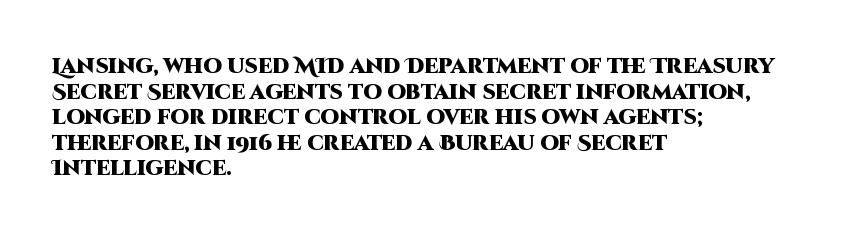
{"italic": "no", "bold": "yes", "underline": "no", "align": "left", "line_spacing_ratio": 1.22, "letter_spacing": "normal", "letter_spacing_em": 0.0, "glyph_px": 21}
